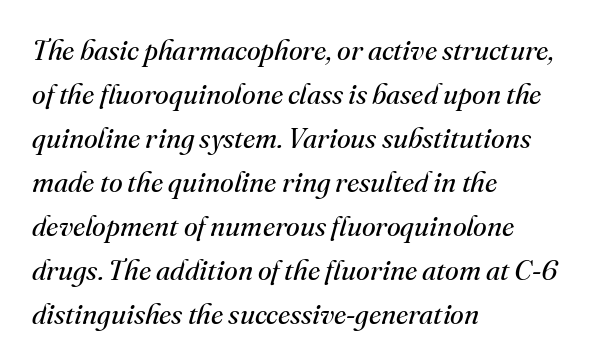
{"serif": "yes", "italic": "yes", "lean": "right", "slant_degrees": 16, "bold": "no", "weight": "regular", "width": "normal", "stroke_contrast": "medium", "x_height": "small", "monospaced": "no", "underline": "no", "align": "left", "line_spacing": "normal", "line_spacing_ratio": 1.57, "letter_spacing": "normal", "letter_spacing_em": 0.0, "glyph_px": 28}
